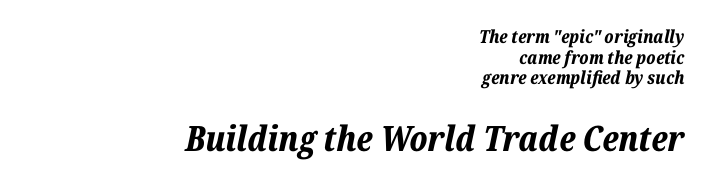
Q: Is the text bold? A: Yes.
Q: Is the text italic (slanted)? A: Yes, it leans right by about 12 degrees.
Q: Is the text underlined? A: No.
Q: How is the paragraph aligned? A: Right-aligned.
Q: Is the spacing between letters normal or unusually wide? A: Normal.
Q: Is the spacing between lines tight, normal or loose? A: Tight.
Q: Which block of text is set in a larger size, the first (top) or the second (bottom)? A: The second (bottom) one.
Q: Width (condensed, normal, or wide)? A: Normal.
Q: Stroke contrast? A: Low.
Q: x-height? A: Medium.
Q: Monospaced? A: No.
